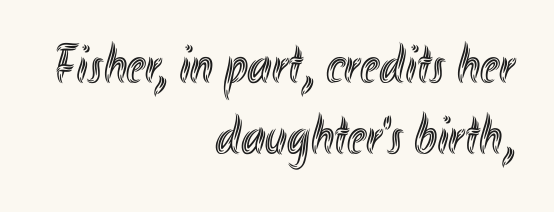
{"width": "condensed", "x_height": "small", "monospaced": "no", "underline": "no", "align": "right", "line_spacing": "normal", "line_spacing_ratio": 1.3, "letter_spacing": "normal", "letter_spacing_em": 0.0, "glyph_px": 55}
